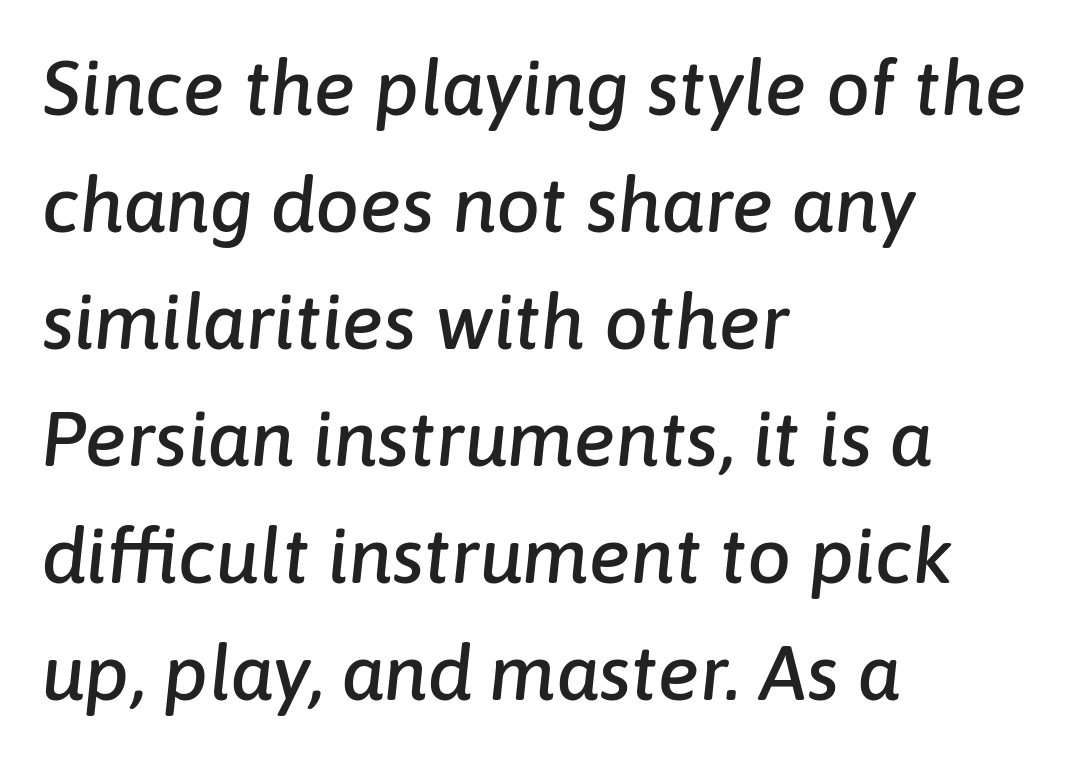
Style check: oblique. The rag falls on the right side of this text block. Leading matches the norm, producing a regular column. These lines are rendered in a variable-pitch font.
